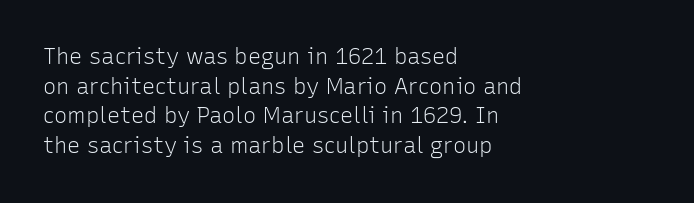
The image shows 22 px text type, upright; set left-aligned, normal line spacing (1.35x), normal letter spacing, not underlined.
